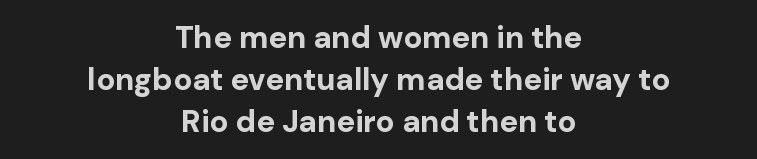
The image shows 31 px bold sans-serif type, upright; set centered, normal line spacing (1.35x), normal letter spacing, not underlined; low stroke contrast and a medium x-height.
